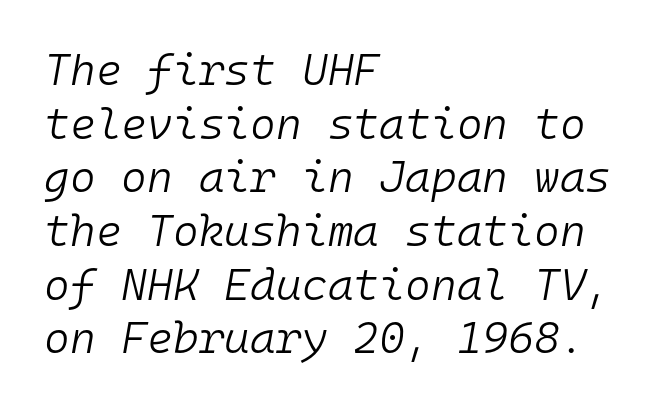
Q: Is the text bold? A: No.
Q: Is the text italic (slanted)? A: Yes, it leans right by about 10 degrees.
Q: Is the text underlined? A: No.
Q: How is the paragraph aligned? A: Left-aligned.
Q: Is the spacing between letters normal or unusually wide? A: Normal.
Q: Width (condensed, normal, or wide)? A: Normal.
Q: Stroke contrast? A: Low.
Q: x-height? A: Medium.
Q: Monospaced? A: Yes.
